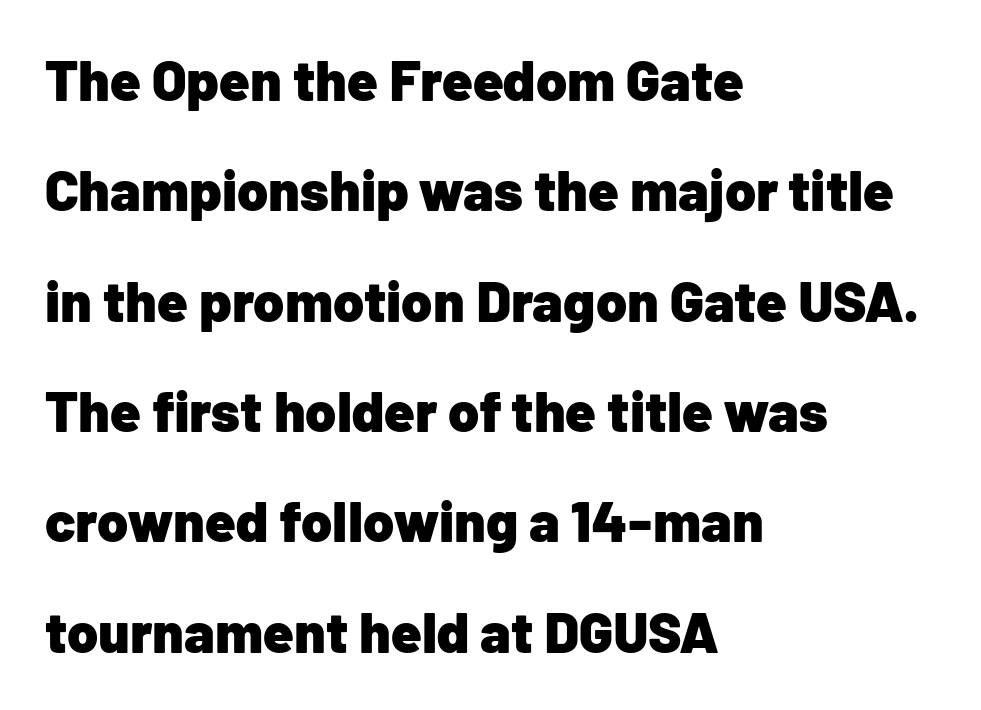
Q: Is the text bold? A: Yes.
Q: Is the text italic (slanted)? A: No, it is upright.
Q: Is the typeface a serif or a sans-serif typeface? A: Sans-serif.
Q: Is the text underlined? A: No.
Q: How is the paragraph aligned? A: Left-aligned.
Q: Is the spacing between letters normal or unusually wide? A: Normal.
Q: Is the spacing between lines tight, normal or loose? A: Loose.
Q: Width (condensed, normal, or wide)? A: Normal.
Q: Stroke contrast? A: Low.
Q: x-height? A: Medium.
Q: Monospaced? A: No.
